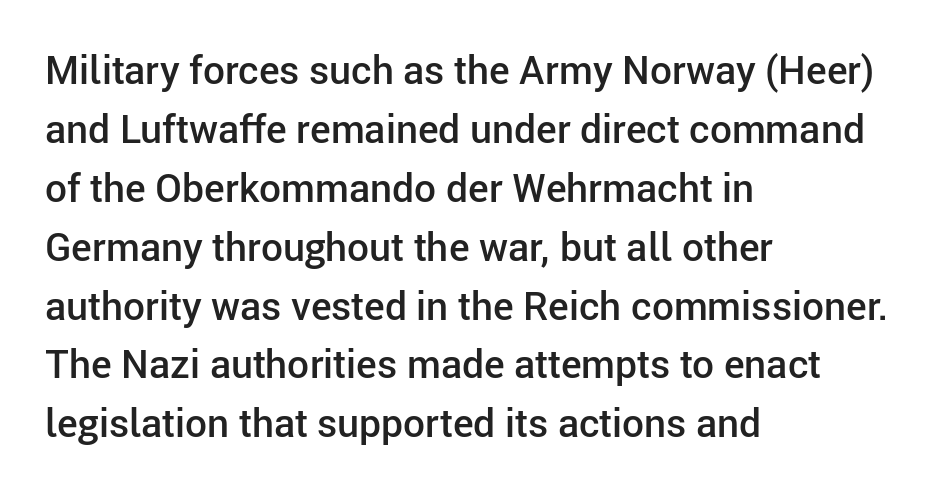
Q: Is the text bold? A: Semi-bold.
Q: Is the text italic (slanted)? A: No, it is upright.
Q: Is the typeface a serif or a sans-serif typeface? A: Sans-serif.
Q: Is the text underlined? A: No.
Q: How is the paragraph aligned? A: Left-aligned.
Q: Is the spacing between letters normal or unusually wide? A: Normal.
Q: Is the spacing between lines tight, normal or loose? A: Normal.
Q: Width (condensed, normal, or wide)? A: Normal.
Q: Stroke contrast? A: Low.
Q: x-height? A: Medium.
Q: Monospaced? A: No.
